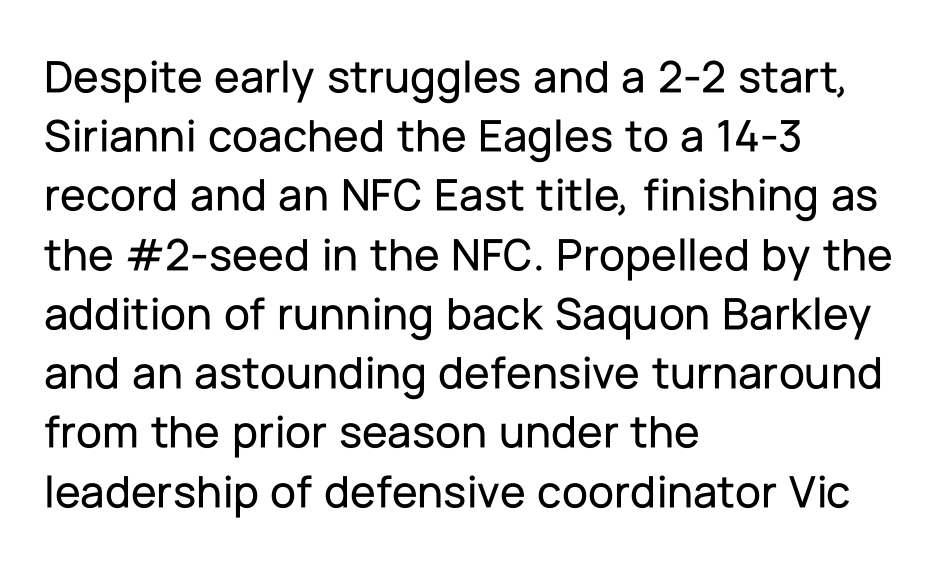
A roman cut, with each character standing at attention. A clean baseline with only descenders dipping below it. Note: no serifs on the glyphs. Which margin do the lines hug? The left one — the right edge is uneven. These lines keep a tight, regular rhythm from letter to letter. The rendering uses natural spacing where letterforms have individual widths.
